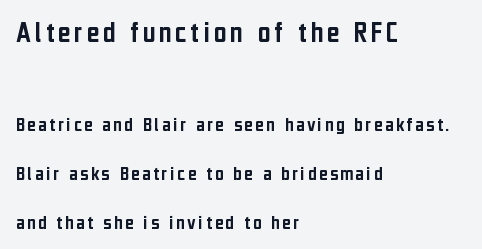
Nobody drew a line under any word here. What kind of face is this? One without serifs — a sans. Left-aligned paragraph, ragged on the right. The letters advance in unequal steps, a hallmark of proportional type.
